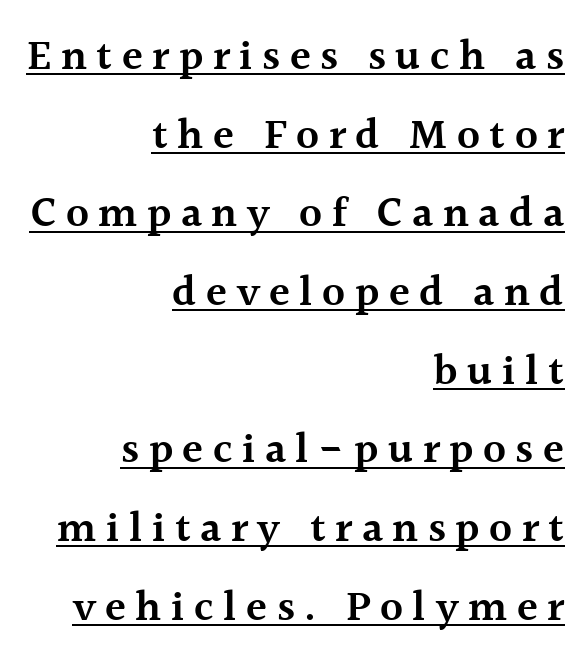
The image shows 43 px semibold serif type, upright; set right-aligned, line spacing 1.83x, unusually wide letter spacing (+0.22 em), underlined; a medium x-height.
